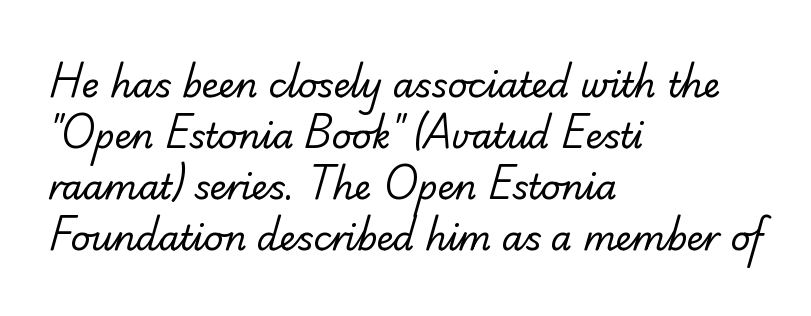
Regarding leading, the lines here are spaced in the standard way. The letters sit at their default tracking, neither squeezed nor spread. Typeset ragged right — the left edge is the straight one. Think of a printed novel: that variable character pitch is what you see here. The characters display no serif detailing; their extremities are plain.
